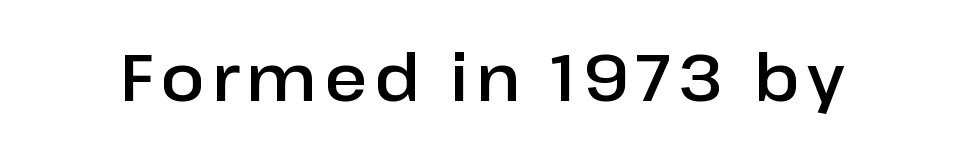
This sample has the flowing, uneven cadence of proportional lettering. A roman cut, with each character standing at attention. The area under the type is left untouched. Nothing sits at the stroke ends, so this counts as sans-serif.
